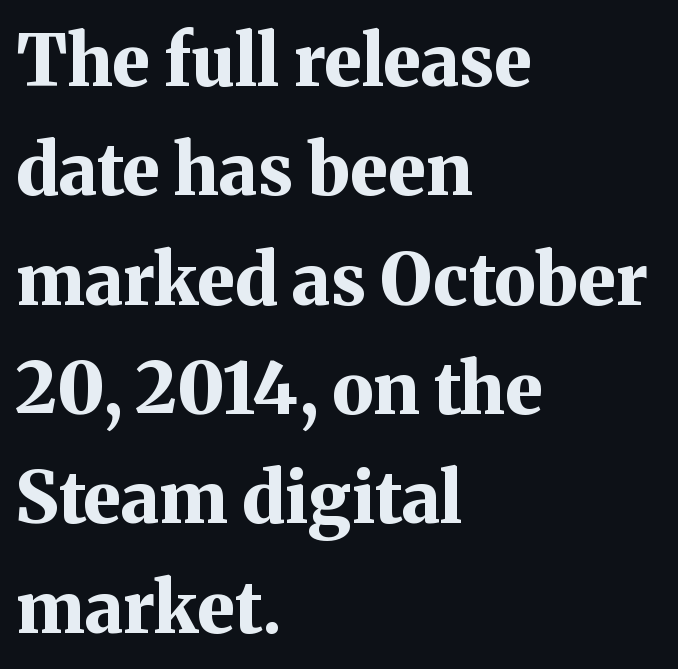
Q: Is the text bold? A: Yes.
Q: Is the text italic (slanted)? A: No, it is upright.
Q: Is the typeface a serif or a sans-serif typeface? A: Serif.
Q: Is the text underlined? A: No.
Q: How is the paragraph aligned? A: Left-aligned.
Q: Is the spacing between letters normal or unusually wide? A: Normal.
Q: Is the spacing between lines tight, normal or loose? A: Normal.
Q: Width (condensed, normal, or wide)? A: Normal.
Q: Stroke contrast? A: Medium.
Q: x-height? A: Medium.
Q: Monospaced? A: No.
